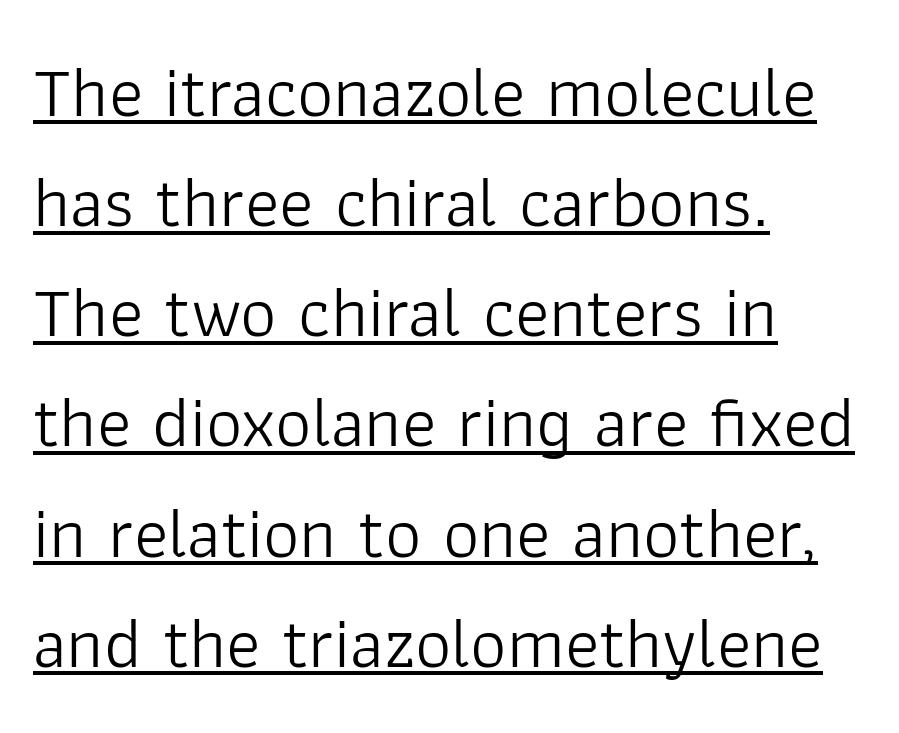
Leftover space on each line is placed entirely after the last word. Horizontal bands of white between lines are of average thickness. Tall strokes in this sample are plumb rather than angled. Beneath each row of characters lies a ruled line.
